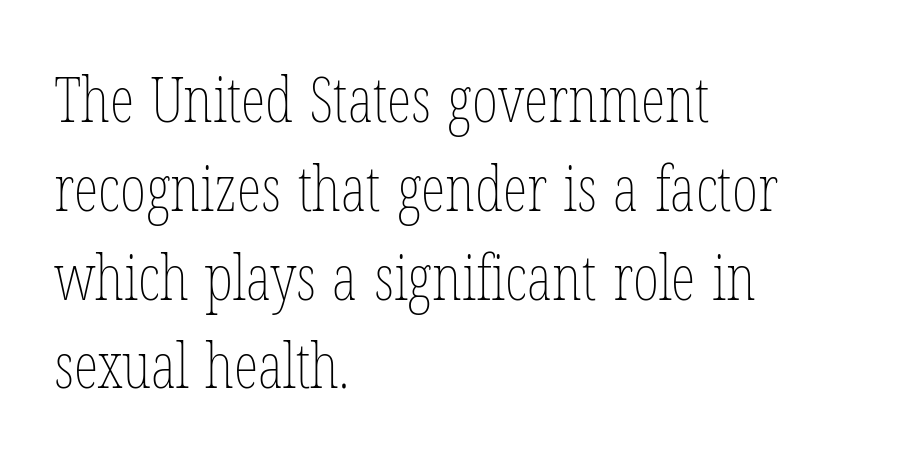
{"italic": "no", "bold": "no", "weight": "thin", "width": "condensed", "stroke_contrast": "low", "x_height": "medium", "monospaced": "no", "underline": "no", "align": "left", "line_spacing": "normal", "line_spacing_ratio": 1.41, "letter_spacing": "normal", "letter_spacing_em": 0.0, "glyph_px": 63}
